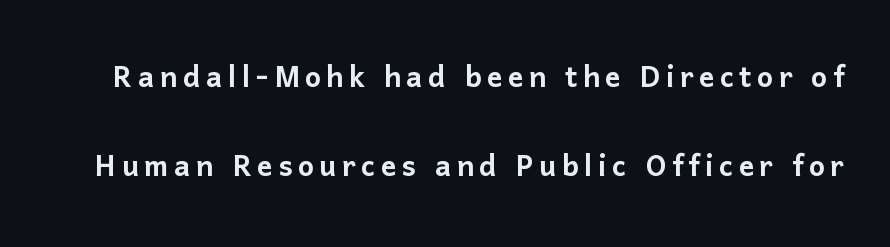
Q: Is the text italic (slanted)? A: No, it is upright.
Q: Is the typeface a serif or a sans-serif typeface? A: Sans-serif.
Q: Is the text underlined? A: No.
Q: Is the spacing between lines tight, normal or loose? A: Loose.
Q: Width (condensed, normal, or wide)? A: Normal.
Q: Stroke contrast? A: Low.
Q: x-height? A: Medium.
Q: Monospaced? A: No.
